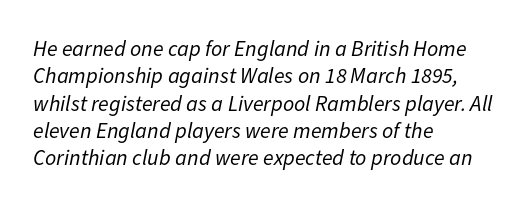
The gaps between neighbouring characters are ordinary and unremarkable. Left-aligned paragraph, ragged on the right. Designer's note — italics engaged. The cut favours lightness, reaching ordinary text weight at its darkest.
